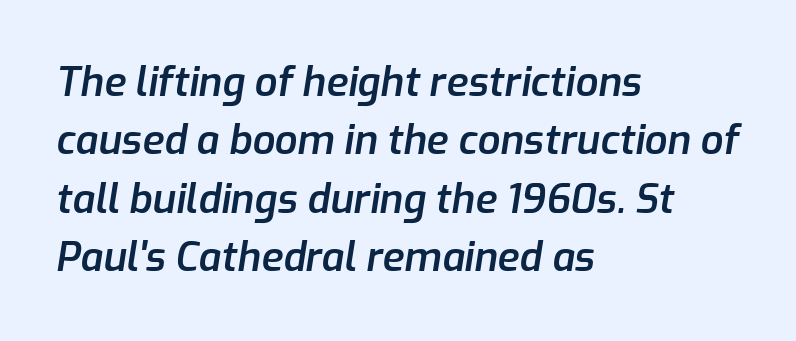
{"italic": "yes", "lean": "right", "slant_degrees": 9, "bold": "semi", "weight": "semibold", "width": "normal", "stroke_contrast": "low", "x_height": "medium", "monospaced": "no", "underline": "no", "align": "left", "line_spacing": "normal", "line_spacing_ratio": 1.46, "letter_spacing": "normal", "letter_spacing_em": 0.0, "glyph_px": 40}
